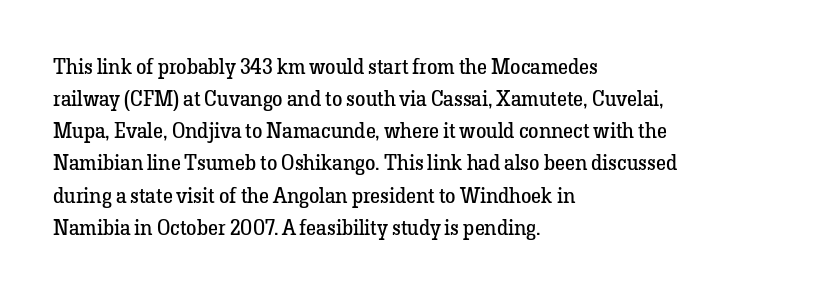
{"italic": "no", "bold": "no", "underline": "no", "align": "left", "line_spacing": "normal", "line_spacing_ratio": 1.53, "letter_spacing": "normal", "letter_spacing_em": 0.0, "glyph_px": 21}
